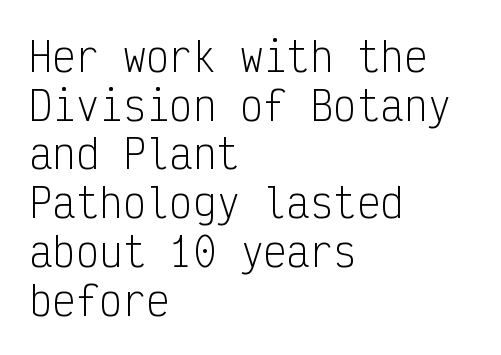
Does the type have serifs? No, each stem ends abruptly. The passage is arranged the way most books set body copy — flush left. Descender tails drop into unmarked territory. The line-height multiplier appears to be the usual default. This is the regular roman posture of the typeface. A typesetter would call this monospace, since all characters share one set width.
